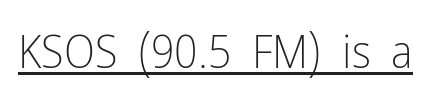
The image shows 46 px light, condensed sans-serif type, upright; set normal letter spacing, underlined; low stroke contrast and a medium x-height.
